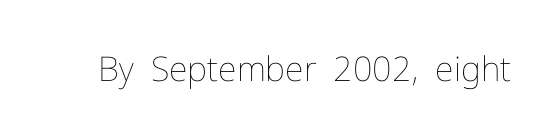
Spacing verdict: proportional, widths tailored to each character. No extra tracking has been applied to these lines. These glyphs show unthickened strokes, regular width or finer. Check the space under the baseline: it is left empty. Tall strokes in this sample are plumb rather than angled.
